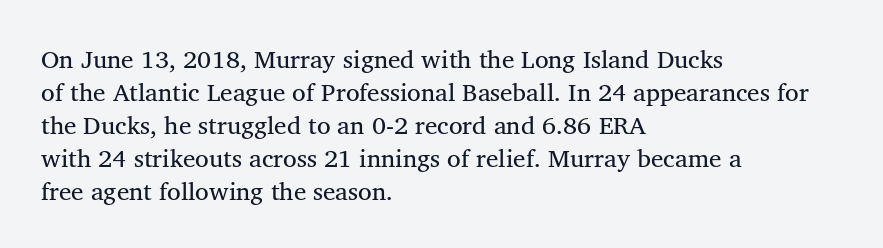
The setting favours the left margin, as ordinary paragraphs usually do. The letters stand upright; this is a roman face. Does the leading feel generous? No, just average. The passage shown has conventional tracking throughout. Each stroke keeps to a modest, everyday thickness or less.
